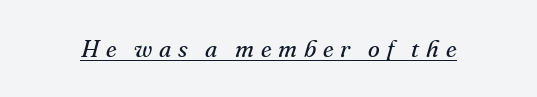
There's an unmistakable incline to the writing here. The sample's only ornament is a line tracing under the words. The typeface has the unassuming heft of standard copy or less. Tracking value appears strongly positive — letters spread wide.
